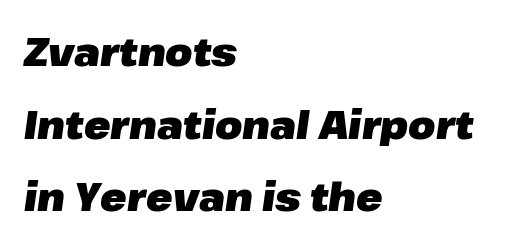
{"italic": "yes", "lean": "right", "slant_degrees": 8, "bold": "yes", "weight": "heavy", "width": "normal", "stroke_contrast": "low", "x_height": "medium", "monospaced": "no", "underline": "no", "align": "left", "line_spacing_ratio": 1.86, "letter_spacing": "normal", "letter_spacing_em": 0.0, "glyph_px": 39}
